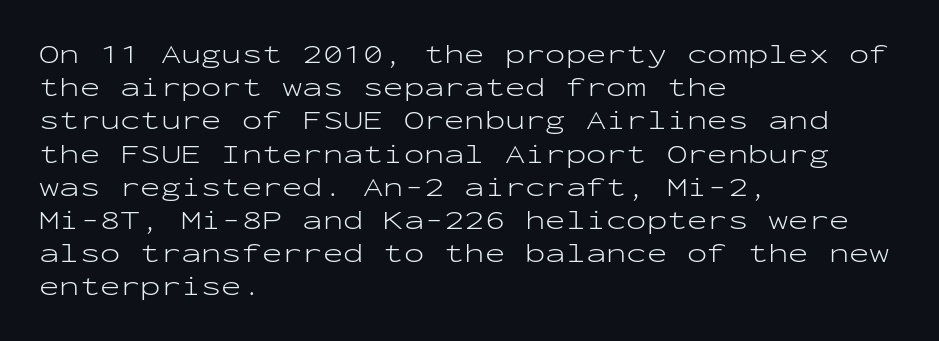
The image shows 27 px text type, upright; set left-aligned, line spacing 1.23x, normal letter spacing, not underlined.
